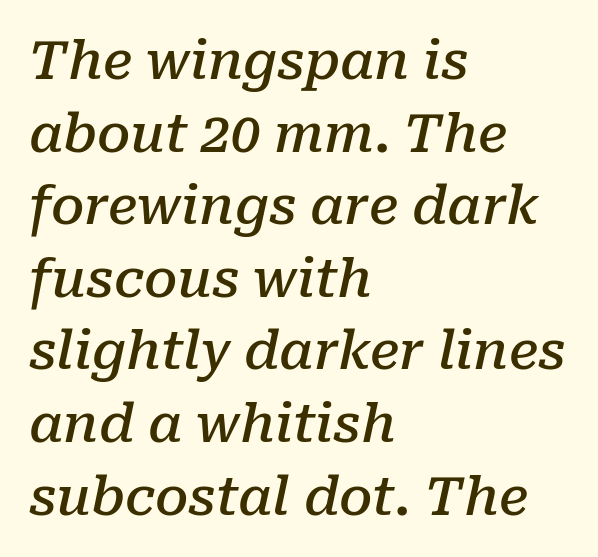
{"serif": "yes", "italic": "yes", "lean": "right", "slant_degrees": 10, "bold": "semi", "weight": "semibold", "width": "normal", "stroke_contrast": "low", "x_height": "medium", "monospaced": "no", "underline": "no", "align": "left", "line_spacing": "normal", "line_spacing_ratio": 1.37, "letter_spacing": "normal", "letter_spacing_em": 0.0, "glyph_px": 53}
